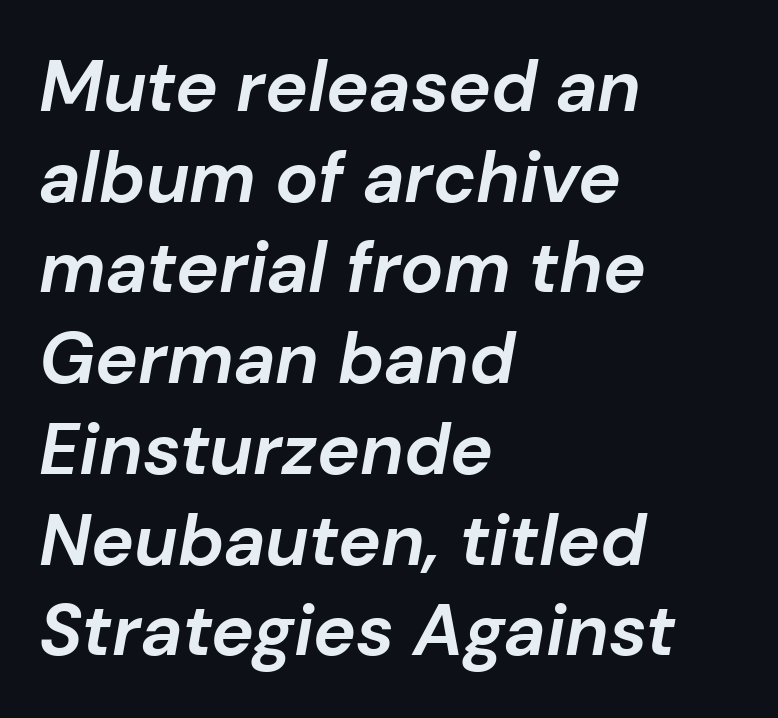
This rendering leaves character spacing at its baseline value. Each row of text sits above clean, open space. As a designer I'd log this as weight 700, bold. Horizontal alignment here is leftward, the default for most running prose. The rendering uses natural spacing where letterforms have individual widths.
